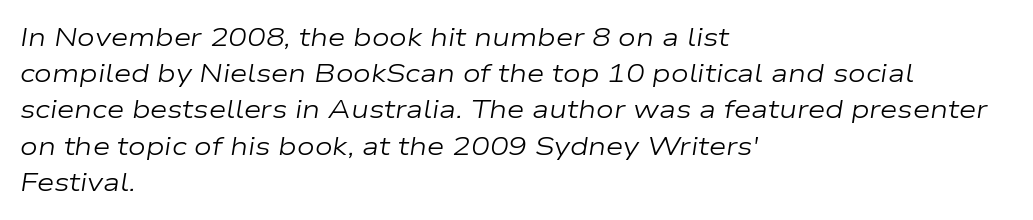
Q: Is the text bold? A: No.
Q: Is the text italic (slanted)? A: Yes, it leans right by about 9 degrees.
Q: Is the text underlined? A: No.
Q: How is the paragraph aligned? A: Left-aligned.
Q: Is the spacing between letters normal or unusually wide? A: Normal.
Q: Is the spacing between lines tight, normal or loose? A: Normal.
